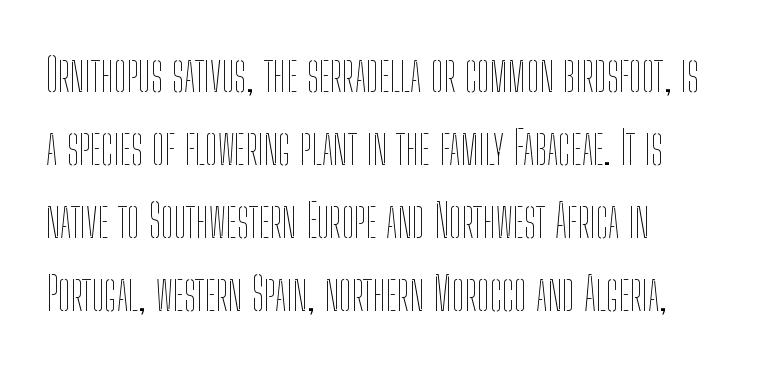
Weight: regular or lighter. Varying glyph widths throughout — classic text-font behaviour. Unlike italic type, these characters show no tilt at all. The space directly below the letters is spotless.
